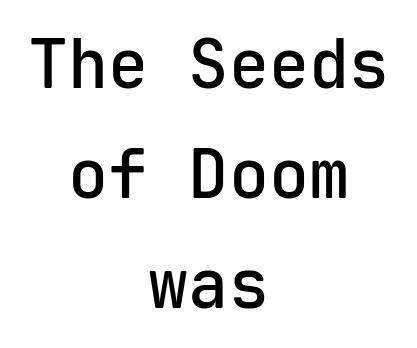
{"serif": "no", "italic": "no", "bold": "semi", "weight": "semibold", "width": "normal", "stroke_contrast": "low", "x_height": "medium", "monospaced": "yes", "underline": "no", "align": "center", "line_spacing": "normal", "line_spacing_ratio": 1.64, "letter_spacing": "normal", "letter_spacing_em": 0.0, "glyph_px": 67}
